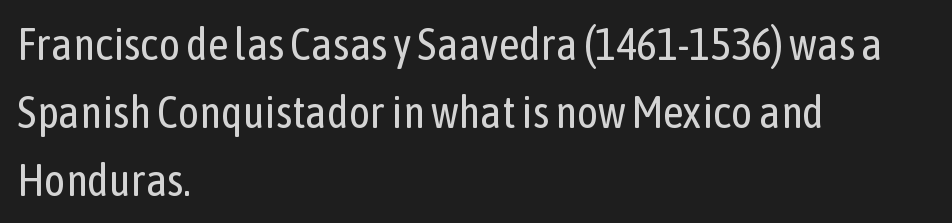
The typography opts for an upright posture over an oblique one. In terms of leading, this rendering sits right in the middle. Character widths vary here, with narrow letters taking less room than wide ones. Nothing unusual about the tracking: characters are spaced as the font intends. The rag falls on the right side of this text block.
